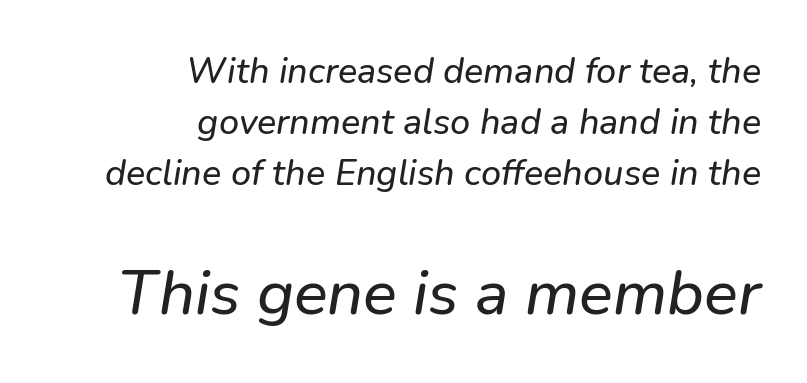
The image shows 63 px text type, italic (leaning right); set right-aligned, normal line spacing (1.42x), normal letter spacing, not underlined; the second (bottom) block is 1.75x larger; low stroke contrast and a medium x-height.
